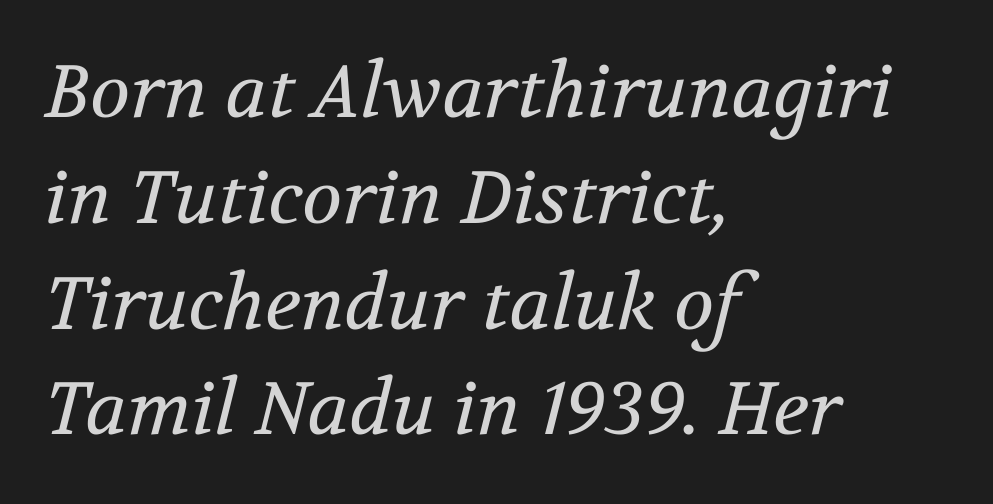
{"serif": "yes", "italic": "yes", "lean": "right", "slant_degrees": 12, "bold": "no", "weight": "regular", "width": "normal", "stroke_contrast": "medium", "x_height": "medium", "monospaced": "no", "underline": "no", "align": "left", "line_spacing": "normal", "line_spacing_ratio": 1.43, "letter_spacing": "normal", "letter_spacing_em": 0.0, "glyph_px": 74}
